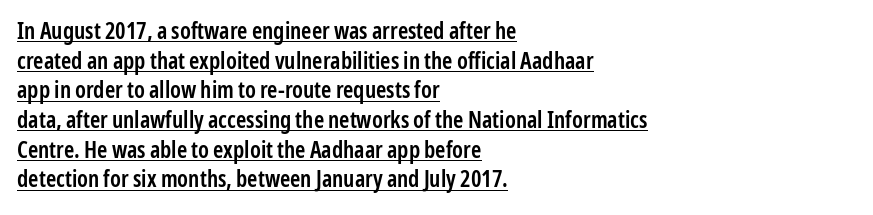
Q: Is the text bold? A: Semi-bold.
Q: Is the text italic (slanted)? A: No, it is upright.
Q: Is the text underlined? A: Yes.
Q: How is the paragraph aligned? A: Left-aligned.
Q: Is the spacing between letters normal or unusually wide? A: Normal.
Q: Is the spacing between lines tight, normal or loose? A: Normal.
